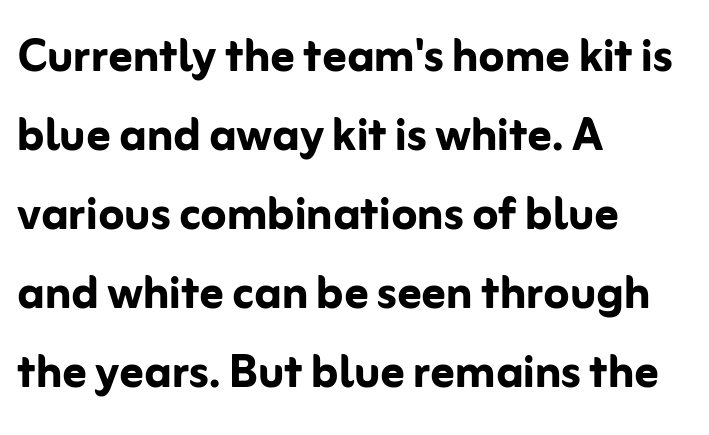
{"serif": "no", "italic": "no", "bold": "yes", "weight": "semibold", "width": "normal", "stroke_contrast": "low", "x_height": "medium", "monospaced": "no", "underline": "no", "align": "left", "line_spacing": "normal", "line_spacing_ratio": 1.34, "letter_spacing": "normal", "letter_spacing_em": 0.0, "glyph_px": 59}
